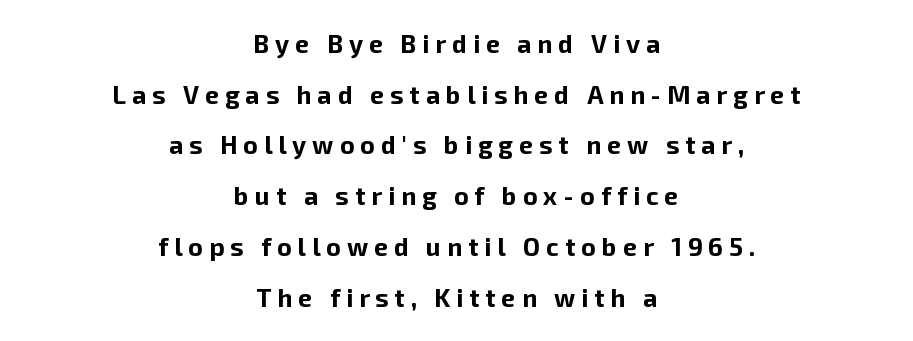
Q: Is the text bold? A: Yes.
Q: Is the text italic (slanted)? A: No, it is upright.
Q: Is the text underlined? A: No.
Q: How is the paragraph aligned? A: Centered.
Q: Is the spacing between letters normal or unusually wide? A: Unusually wide.
Q: Is the spacing between lines tight, normal or loose? A: Loose.
